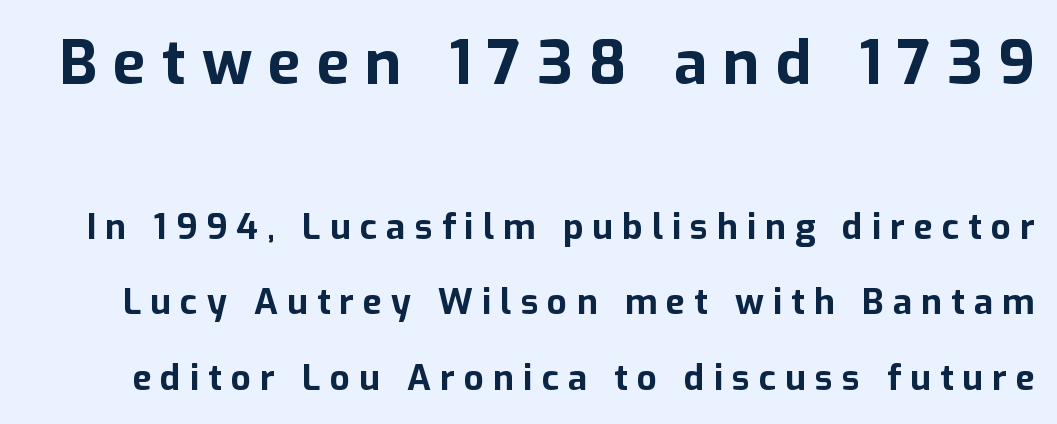
The image shows 61 px bold sans-serif type, upright; set loose line spacing (2.16x), unusually wide letter spacing (+0.26 em), not underlined; the first (top) block is 1.74x larger; low stroke contrast and a medium x-height.
